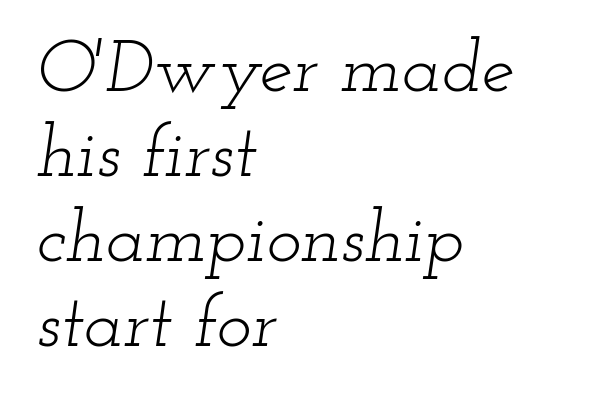
{"serif": "yes", "italic": "yes", "lean": "right", "slant_degrees": 12, "bold": "no", "weight": "light", "width": "wide", "stroke_contrast": "low", "x_height": "small", "monospaced": "no", "underline": "no", "align": "left", "line_spacing": "tight", "line_spacing_ratio": 1.15, "letter_spacing": "normal", "letter_spacing_em": 0.0, "glyph_px": 74}
